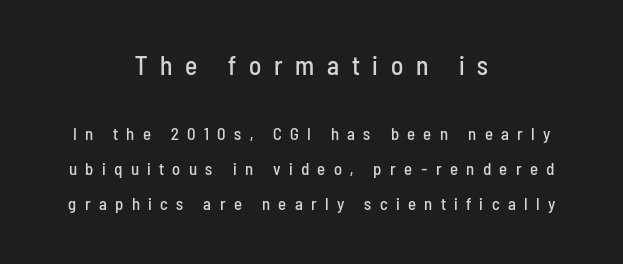
You can tell it's not italic because the verticals are truly vertical. In terms of letterspacing, this is a distinctly airy, spread setting. Size hierarchy here favors the leading block over the trailing one. Has an underline been added? It has not. Horizontal bands of white between lines are thick stripes.
